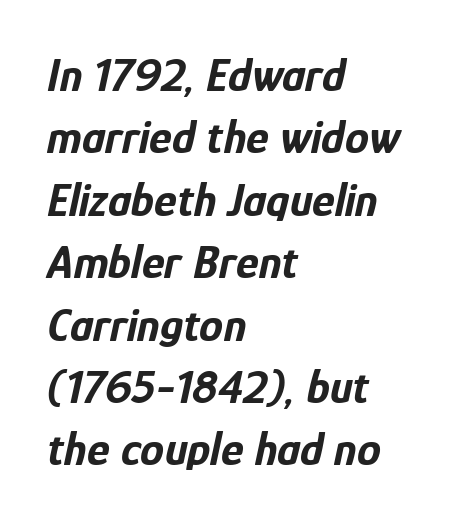
The image shows 48 px bold, condensed type, italic (leaning right); set left-aligned, normal line spacing (1.3x), normal letter spacing, not underlined; low stroke contrast and a medium x-height.
